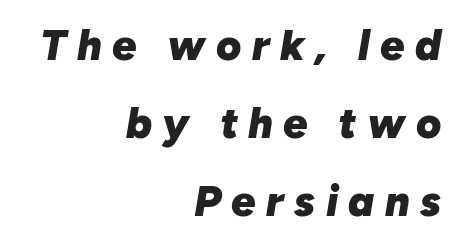
The letterforms stand isolated, each surrounded by extra space. Check under the words: just untouched page. Varying glyph widths throughout — classic text-font behaviour. The sample has been set heavy, in full bold. Emphasis-style slanted type is in use.
